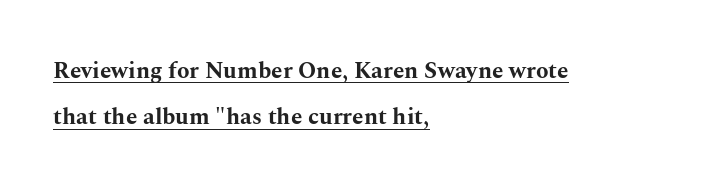
The image shows 23 px bold type, upright; set left-aligned, loose line spacing (2.01x), normal letter spacing, underlined.
